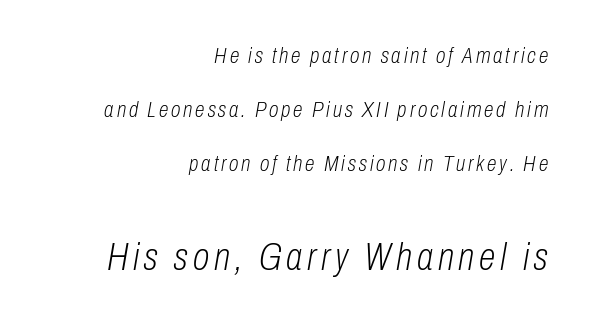
The image shows 38 px light, condensed type, italic (leaning right); set right-aligned, loose line spacing (2.46x), not underlined; the second (bottom) block is 1.73x larger; low stroke contrast and a medium x-height.
